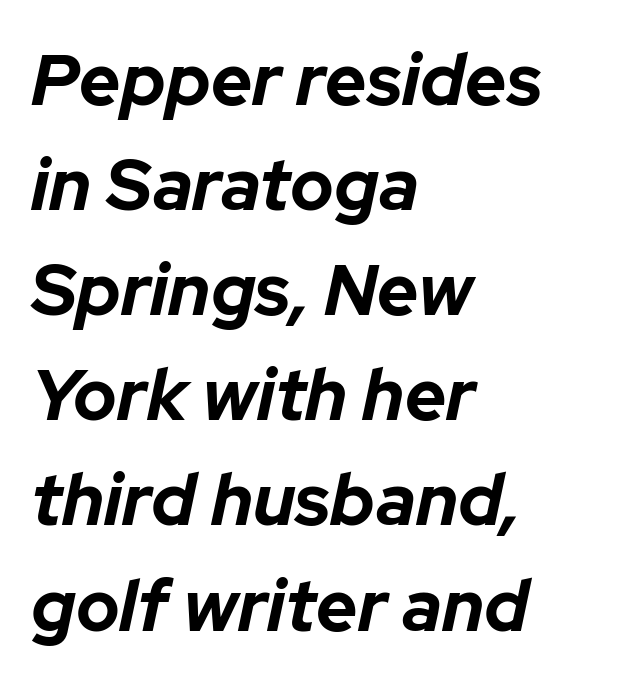
The image shows 72 px bold type, italic (leaning right); set left-aligned, normal line spacing (1.46x), normal letter spacing, not underlined; low stroke contrast and a medium x-height.
